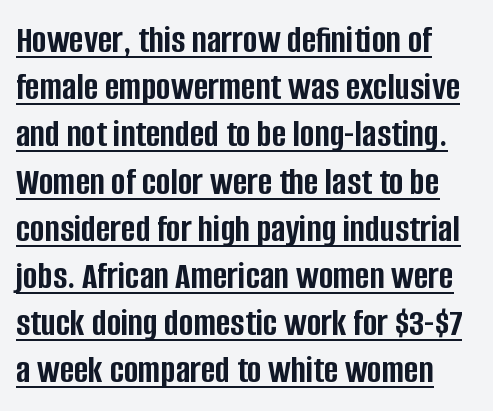
{"serif": "no", "italic": "no", "bold": "yes", "weight": "semibold", "width": "condensed", "stroke_contrast": "low", "x_height": "large", "monospaced": "no", "underline": "yes", "line_spacing_ratio": 1.21, "letter_spacing": "normal", "letter_spacing_em": 0.0, "glyph_px": 39}
